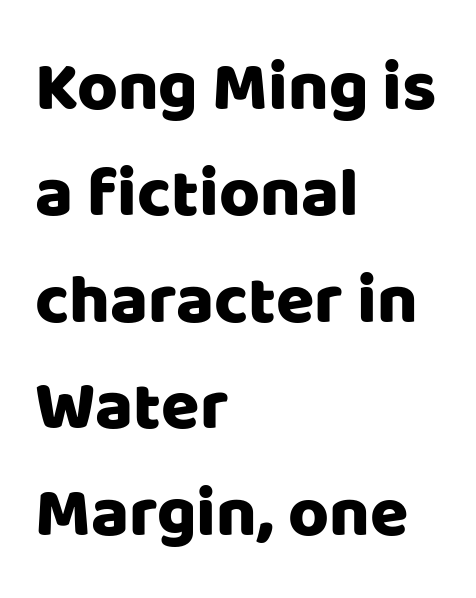
{"serif": "no", "italic": "no", "width": "normal", "stroke_contrast": "low", "x_height": "large", "monospaced": "no", "underline": "no", "align": "left", "line_spacing": "normal", "line_spacing_ratio": 1.52, "letter_spacing": "normal", "letter_spacing_em": 0.0, "glyph_px": 70}
